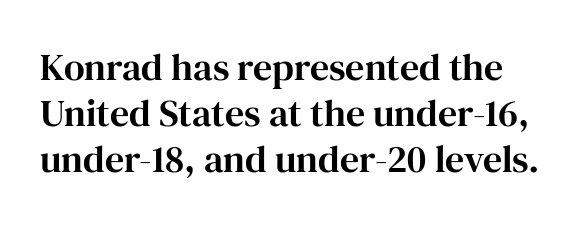
Q: Is the text italic (slanted)? A: No, it is upright.
Q: Is the typeface a serif or a sans-serif typeface? A: Serif.
Q: Is the text underlined? A: No.
Q: Is the spacing between letters normal or unusually wide? A: Normal.
Q: Width (condensed, normal, or wide)? A: Normal.
Q: Stroke contrast? A: High.
Q: x-height? A: Medium.
Q: Monospaced? A: No.
